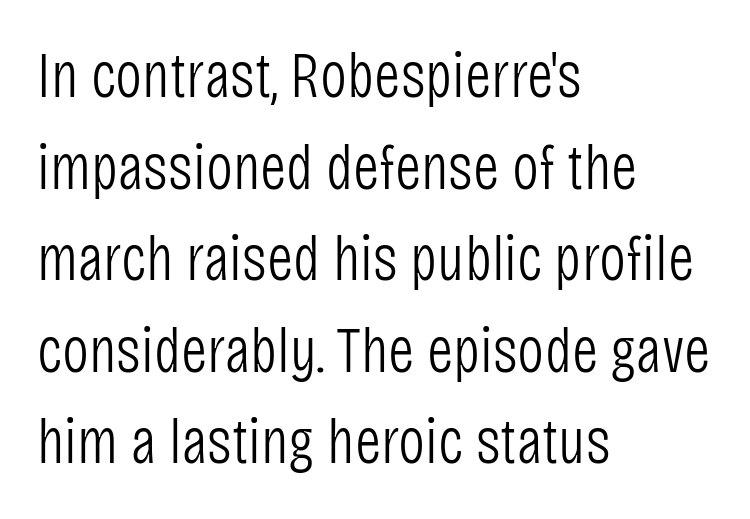
The image shows 64 px light, condensed sans-serif type, upright; set left-aligned, normal line spacing (1.43x), normal letter spacing, not underlined; low stroke contrast and a large x-height.
